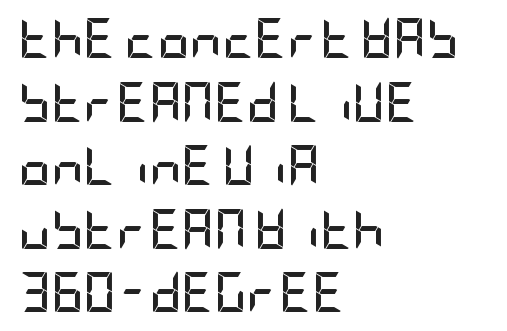
{"serif": "no", "italic": "no", "bold": "yes", "weight": "semibold", "width": "condensed", "stroke_contrast": "low", "x_height": "large", "underline": "no", "align": "left", "line_spacing": "normal", "line_spacing_ratio": 1.59, "letter_spacing": "normal", "letter_spacing_em": 0.0, "glyph_px": 40}
